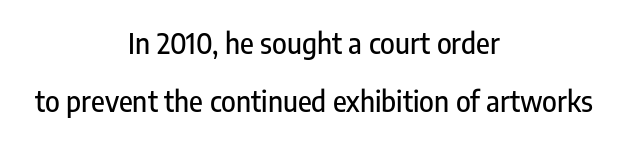
Each line is balanced around a shared central axis. Descenders hang freely into open space. The letters advance in unequal steps, a hallmark of proportional type. Tall strokes in this sample are plumb rather than angled. Look at the bottom of the vertical strokes: they stop flat, with no serifs. Tracking here is standard; glyphs follow each other at the usual distance.
